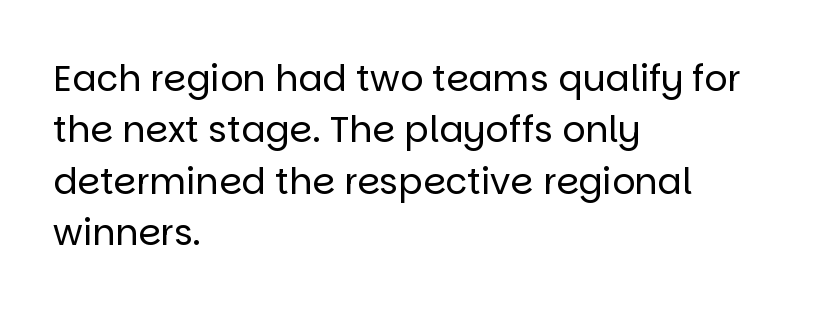
The image shows 36 px regular-weight sans-serif type, upright; set left-aligned, normal line spacing (1.43x), normal letter spacing, not underlined; low stroke contrast and a large x-height.
